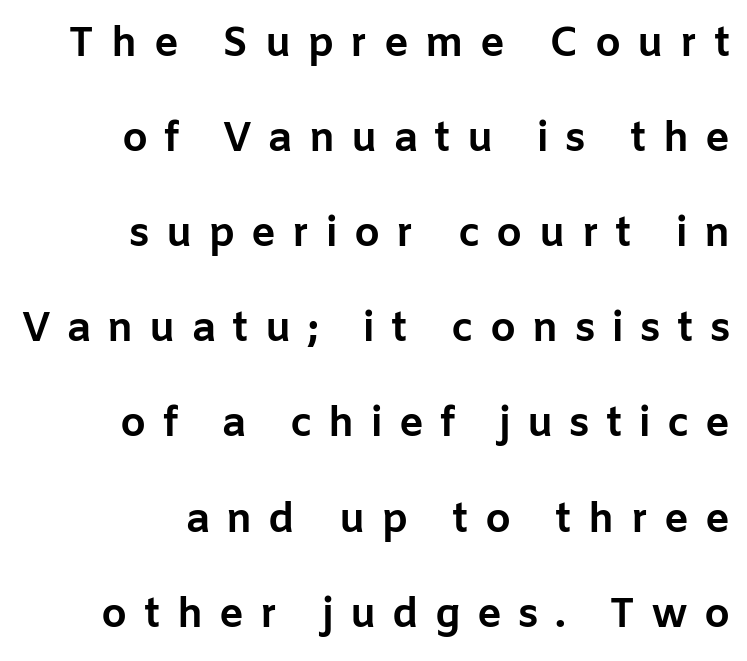
{"serif": "no", "italic": "no", "bold": "yes", "weight": "bold", "width": "normal", "stroke_contrast": "low", "x_height": "medium", "monospaced": "no", "underline": "no", "align": "right", "line_spacing": "loose", "line_spacing_ratio": 2.32, "letter_spacing": "wide", "letter_spacing_em": 0.4, "glyph_px": 41}
